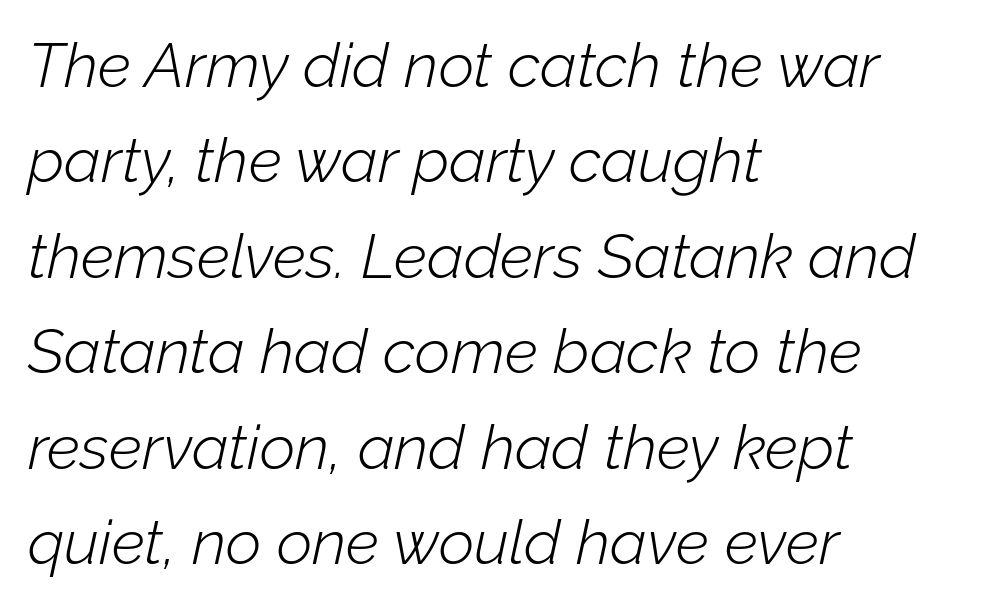
{"italic": "yes", "lean": "right", "slant_degrees": 12, "bold": "no", "weight": "light", "width": "normal", "stroke_contrast": "low", "x_height": "medium", "monospaced": "no", "underline": "no", "align": "left", "line_spacing": "normal", "line_spacing_ratio": 1.54, "letter_spacing": "normal", "letter_spacing_em": 0.0, "glyph_px": 62}
